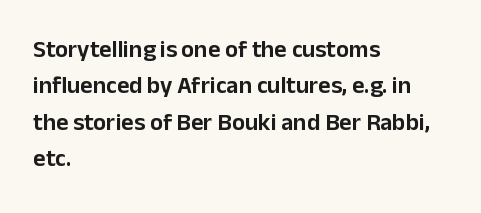
A normal amount of white space separates one row of letters from the next. Is there any slant? The stems are plumb. Nobody touched the tracking dial on this one. Quick note: underline off.
